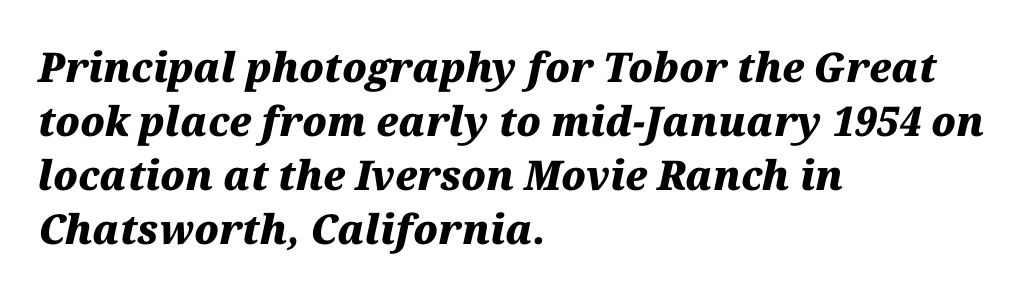
There's an unmistakable incline to the writing here. Anything drawn beneath the words? Only blank space. Strong, thick strokes mark this as bold type. Think of a printed novel: that variable character pitch is what you see here. Observe the ordinary spacing: letters are neighbours, not strangers. The line-height multiplier appears to be the usual default.
